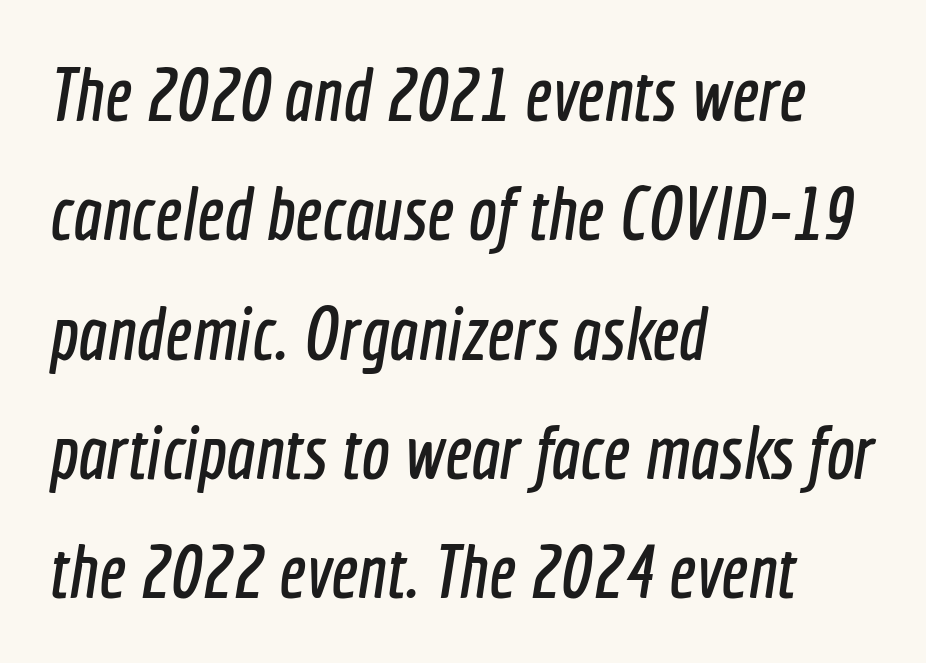
The image shows 76 px condensed sans-serif type; set left-aligned, normal line spacing (1.57x), normal letter spacing, not underlined; a medium x-height.
